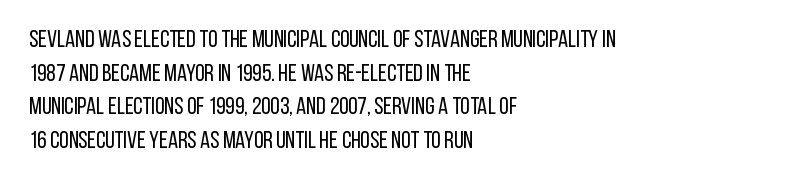
The image shows 24 px text type, upright; set left-aligned, normal line spacing (1.4x), normal letter spacing, not underlined.
